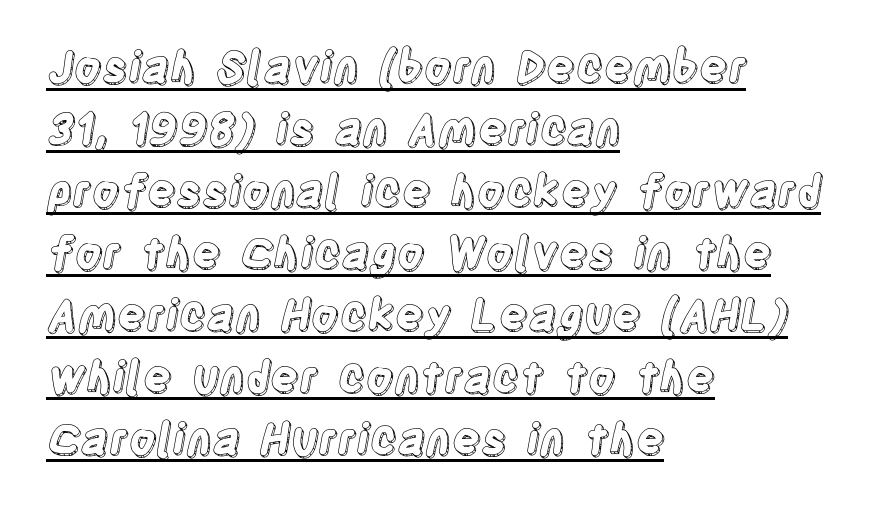
Q: Is the text italic (slanted)? A: Yes.
Q: Is the text underlined? A: Yes.
Q: How is the paragraph aligned? A: Left-aligned.
Q: Is the spacing between letters normal or unusually wide? A: Normal.
Q: Is the spacing between lines tight, normal or loose? A: Normal.
Q: Width (condensed, normal, or wide)? A: Condensed.
Q: x-height? A: Large.
Q: Monospaced? A: No.
